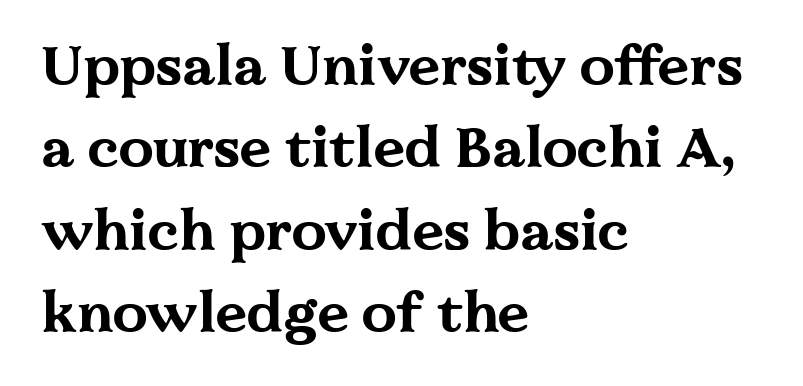
This sample uses an upright cut, with every glyph sitting square on the baseline. Normally led — the rows are evenly, conventionally spaced. This rendering uses left alignment, leaving the right contour irregular. Check under the words: just untouched page.
